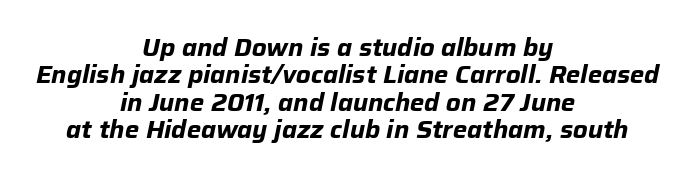
The image shows 24 px bold type, italic (leaning right); set centered, tight line spacing (1.14x), normal letter spacing, not underlined.
